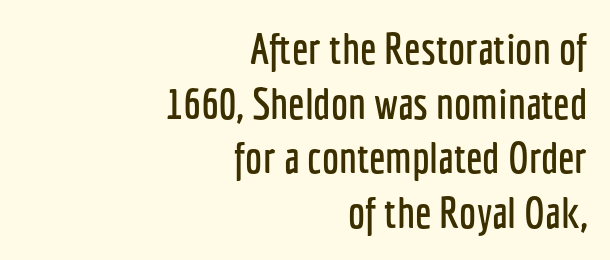
Character widths vary here, with narrow letters taking less room than wide ones. Vertical spacing — default. The compositor pushed each line to the right boundary. The face used here is rendered with its standard letterfit.
